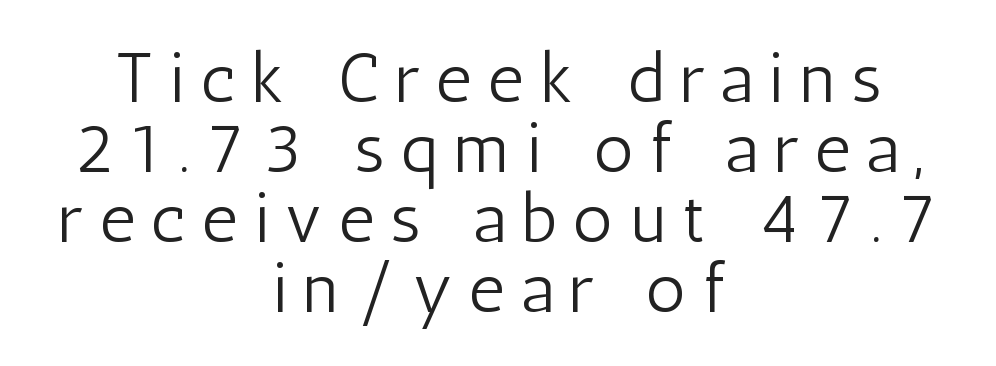
{"serif": "no", "italic": "no", "bold": "no", "weight": "light", "width": "condensed", "stroke_contrast": "low", "x_height": "medium", "monospaced": "no", "underline": "no", "align": "center", "line_spacing": "tight", "line_spacing_ratio": 1.0, "letter_spacing": "wide", "letter_spacing_em": 0.23, "glyph_px": 70}
